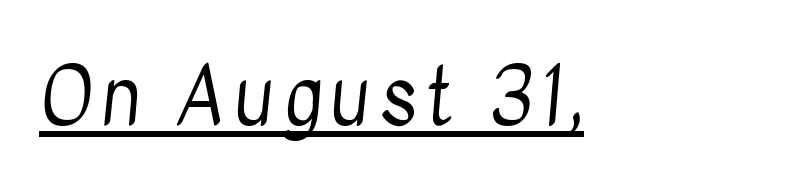
{"serif": "no", "bold": "no", "weight": "regular", "width": "condensed", "stroke_contrast": "low", "x_height": "medium", "monospaced": "no", "underline": "yes", "glyph_px": 78}
